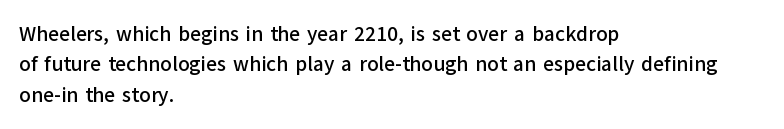
A bare baseline throughout the passage. This rendering uses left alignment, leaving the right contour irregular. Vertical strokes here are truly vertical. Glyph-to-glyph distance matches everyday printed text. If you measured baseline to baseline, you'd find a middling distance.
